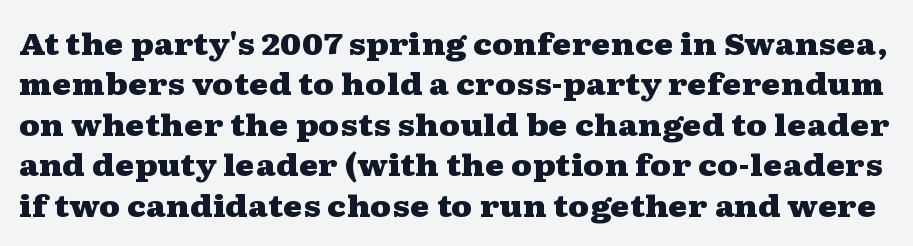
Character widths vary here, with narrow letters taking less room than wide ones. This sample keeps an unexceptional amount of space between lines. The glyphs have the mass of a bold cut. Notice how the stems are strictly vertical — no italics here. The foot of each line stays bare and open. These lines are composed in type with serifs.
